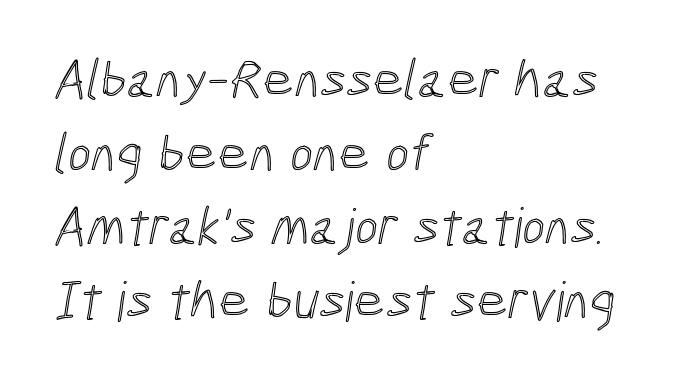
The image shows 55 px condensed type; set left-aligned, normal line spacing (1.34x), normal letter spacing, not underlined; a medium x-height.
